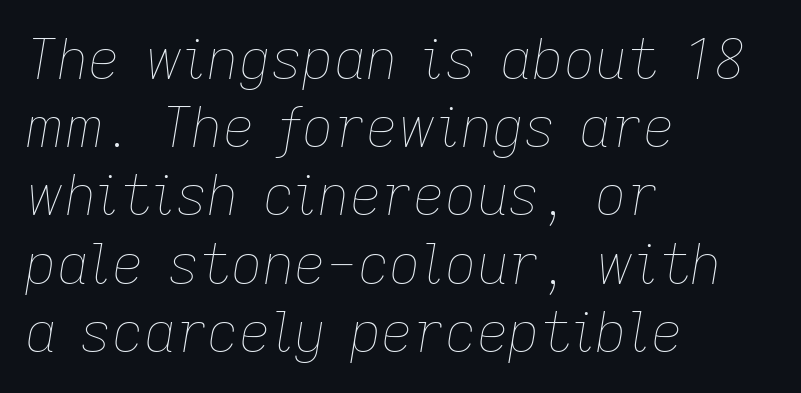
The image shows 55 px thin type, italic (leaning right); set left-aligned, line spacing 1.24x, normal letter spacing, not underlined; low stroke contrast and a medium x-height.
